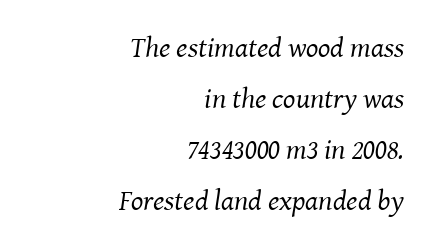
The type is set solid horizontally, with unmodified tracking. Compared with ordinary roman type, these characters are visibly tilted. Stroke thickness stays within the range of a standard reading face or lighter. I'd call this a serif setting — the letters wear small feet. Nobody drew a line under any word here.
